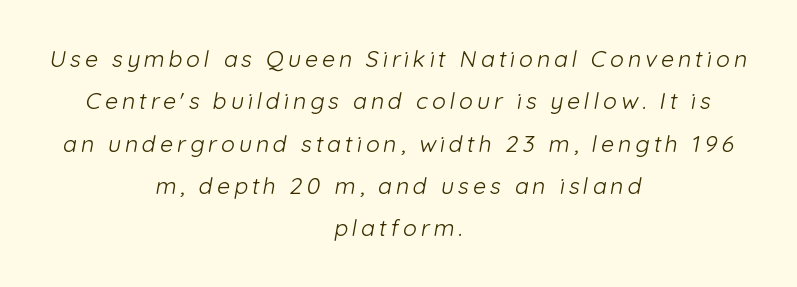
The image shows 23 px text type; set centered, line spacing 1.84x, not underlined.
